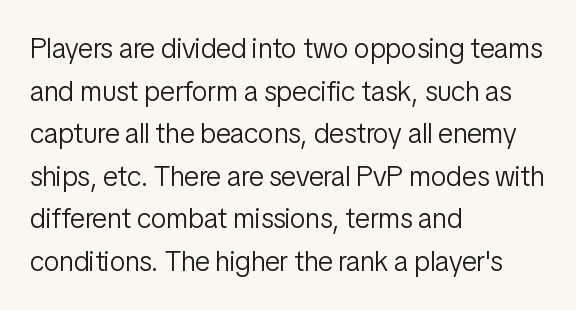
Do the characters align in a grid? No, the font is proportional. Nothing unusual about the tracking: characters are spaced as the font intends. Typographically, this falls in the sans-serif category. Unlike italic type, these characters show no tilt at all. Bare-footed words on every line.
